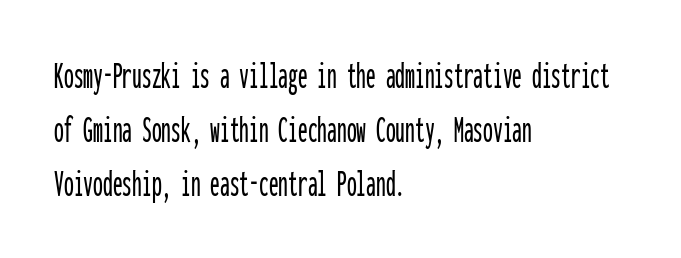
Each letter, wide or thin by design, is forced into the same width here. In terms of posture, this sample is upright. Is this a sans? Yes — the strokes have no serifs. Descenders hang freely into open space.
